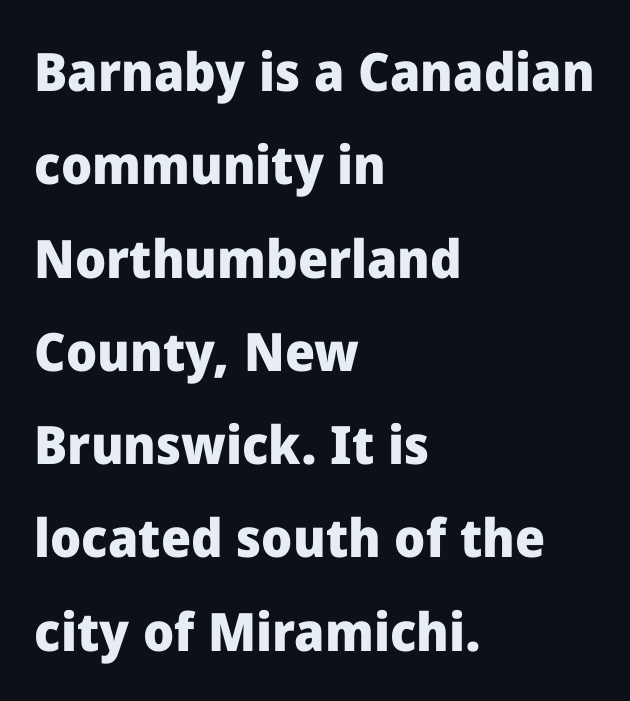
The image shows 53 px heavy sans-serif type, upright; set left-aligned, line spacing 1.76x, normal letter spacing, not underlined; low stroke contrast and a medium x-height.
